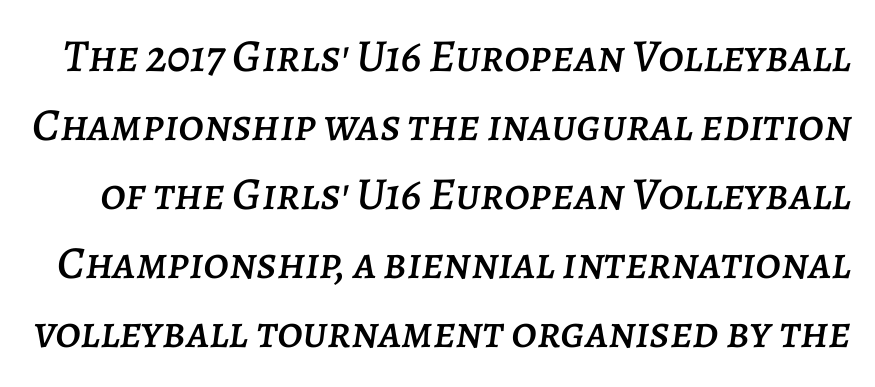
{"italic": "yes", "lean": "right", "slant_degrees": 7, "width": "normal", "stroke_contrast": "low", "x_height": "large", "monospaced": "no", "underline": "no", "line_spacing": "normal", "line_spacing_ratio": 1.5, "letter_spacing": "normal", "letter_spacing_em": 0.0, "glyph_px": 46}
